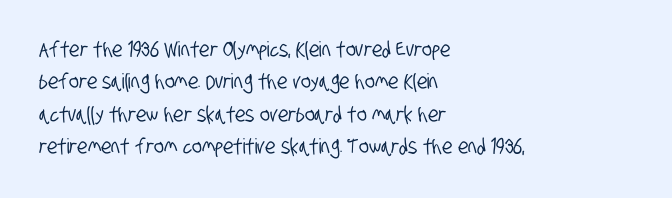
Type without underlining. Left-aligned paragraph, ragged on the right. Words appear dense and cohesive because spacing is normal. The rows are spaced the way most documents space them.
